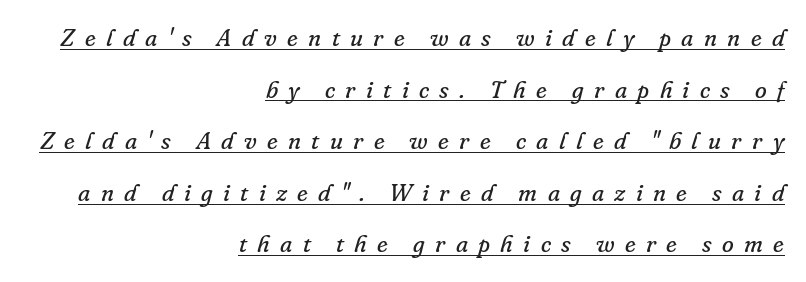
The horizontal fit of the characters is loose and conspicuously gappy. There's an unmistakable incline to the writing here. The paragraph has a hard right edge and a soft left edge. A great deal of white space separates one row of letters from the next.
